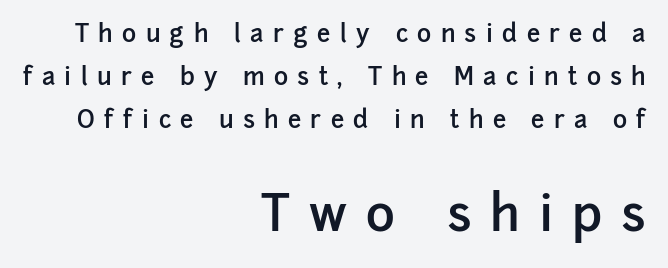
{"serif": "no", "italic": "no", "bold": "semi", "weight": "semibold", "width": "normal", "stroke_contrast": "low", "x_height": "medium", "monospaced": "no", "underline": "no", "align": "right", "line_spacing_ratio": 1.79, "letter_spacing": "wide", "letter_spacing_em": 0.39, "larger_block": "second", "size_ratio": 2.04, "glyph_px": 49}
